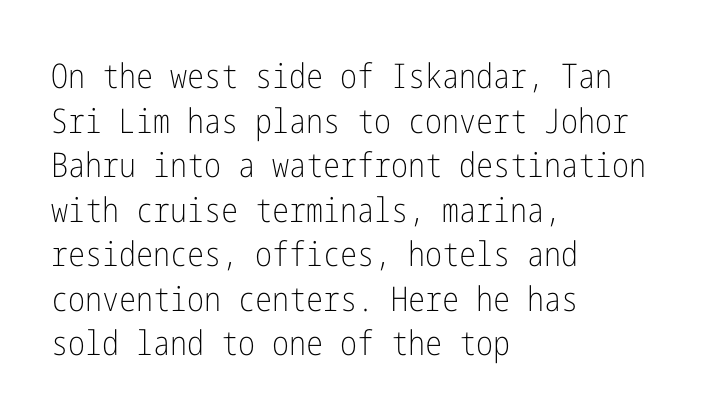
{"serif": "no", "italic": "no", "bold": "no", "weight": "light", "width": "condensed", "stroke_contrast": "low", "x_height": "medium", "underline": "no", "align": "left", "line_spacing": "normal", "line_spacing_ratio": 1.31, "letter_spacing": "normal", "letter_spacing_em": 0.0, "glyph_px": 34}
